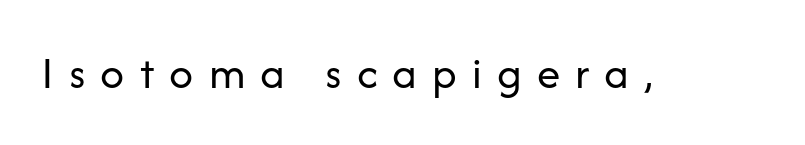
Q: Is the text bold? A: No.
Q: Is the text italic (slanted)? A: No, it is upright.
Q: Is the typeface a serif or a sans-serif typeface? A: Sans-serif.
Q: Is the text underlined? A: No.
Q: Is the spacing between letters normal or unusually wide? A: Unusually wide.
Q: Width (condensed, normal, or wide)? A: Normal.
Q: Stroke contrast? A: Low.
Q: x-height? A: Medium.
Q: Monospaced? A: No.
